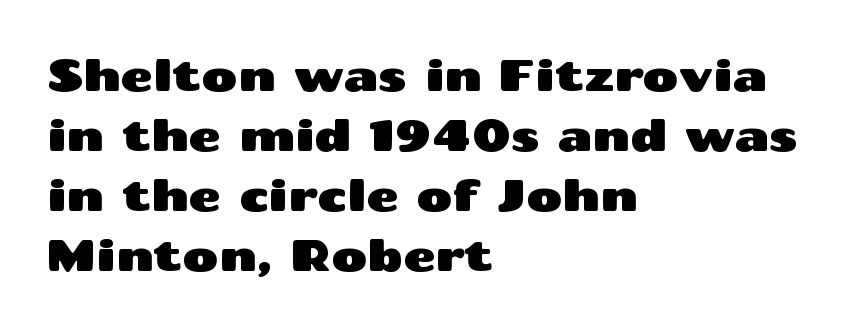
Q: Is the text italic (slanted)? A: No, it is upright.
Q: Is the typeface a serif or a sans-serif typeface? A: Sans-serif.
Q: Is the text underlined? A: No.
Q: How is the paragraph aligned? A: Left-aligned.
Q: Is the spacing between letters normal or unusually wide? A: Normal.
Q: Is the spacing between lines tight, normal or loose? A: Normal.
Q: Width (condensed, normal, or wide)? A: Wide.
Q: Stroke contrast? A: Medium.
Q: x-height? A: Medium.
Q: Monospaced? A: No.
